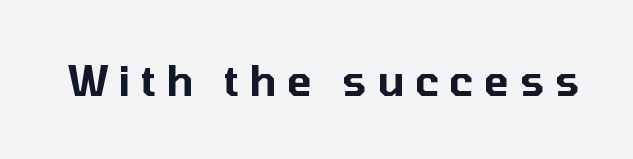
The image shows 42 px sans-serif type, upright; set unusually wide letter spacing (+0.24 em), not underlined; low stroke contrast and a medium x-height.
